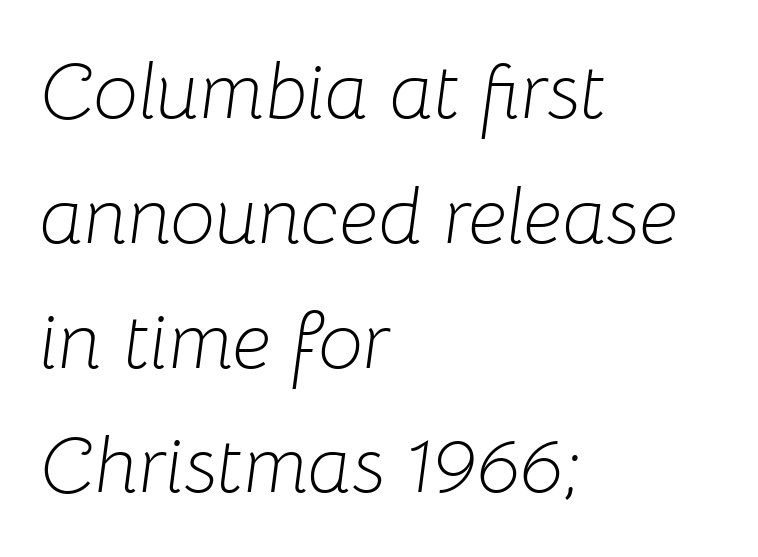
Words appear dense and cohesive because spacing is normal. Letters have the restrained weight of plain body copy at most. Type without underlining. The rendering uses a moderate line-height, typical for paragraphs.
